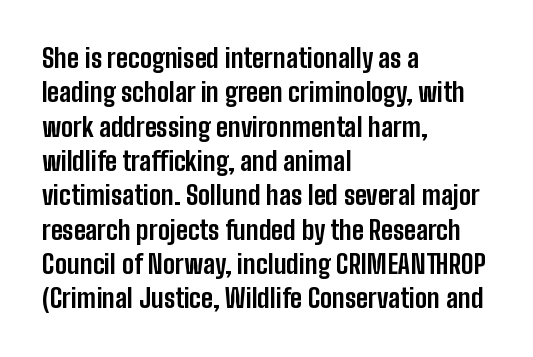
Words appear dense and cohesive because spacing is normal. Typeset ragged right — the left edge is the straight one. This sample keeps an unexceptional amount of space between lines. A clean baseline with only descenders dipping below it. Notice how thick the strokes are: this is what a full bold looks like. This is the regular roman posture of the typeface.
